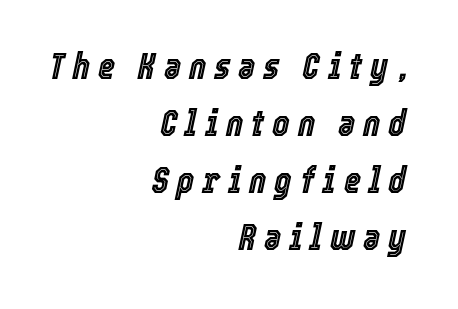
The vertical gap from one line to the next is medium. Looking at the ascenders, they clearly lean. Is this a fixed-width face? No — the glyphs have proportional, varying widths. A student would call this right alignment; a typographer would say flush right, rag left.
